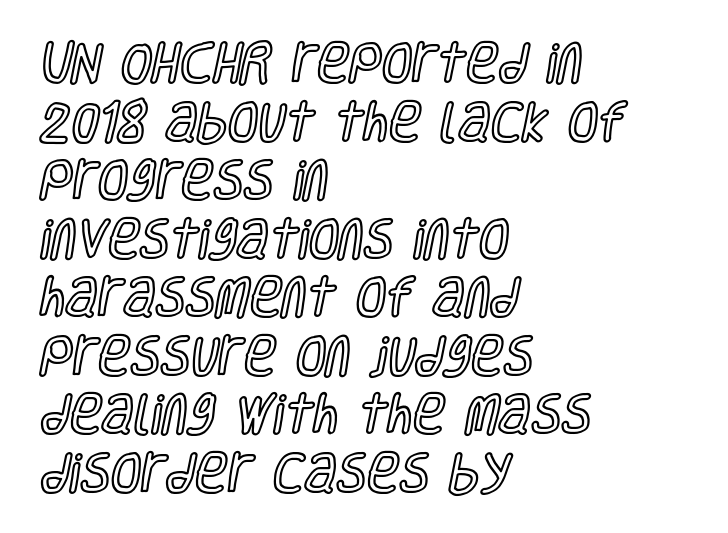
The lines in this sample share a left origin and differ only in where they stop. Lines of text with bare space underneath. Regarding leading, the lines here are spaced in the standard way. Spacing between characters is what you'd get straight out of the box.
